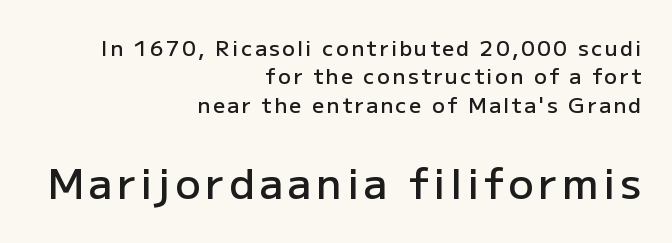
Q: Is the text bold? A: Semi-bold.
Q: Is the text italic (slanted)? A: No, it is upright.
Q: Is the typeface a serif or a sans-serif typeface? A: Sans-serif.
Q: Is the text underlined? A: No.
Q: How is the paragraph aligned? A: Right-aligned.
Q: Is the spacing between lines tight, normal or loose? A: Normal.
Q: Which block of text is set in a larger size, the first (top) or the second (bottom)? A: The second (bottom) one.
Q: Width (condensed, normal, or wide)? A: Normal.
Q: Stroke contrast? A: Low.
Q: x-height? A: Medium.
Q: Monospaced? A: No.
